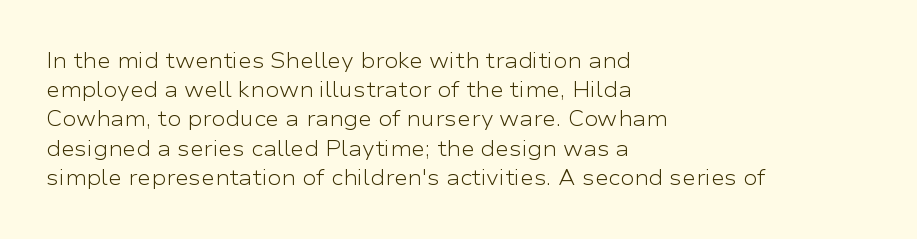
The image shows 21 px text type, upright; set left-aligned, normal line spacing (1.39x), normal letter spacing, not underlined.
